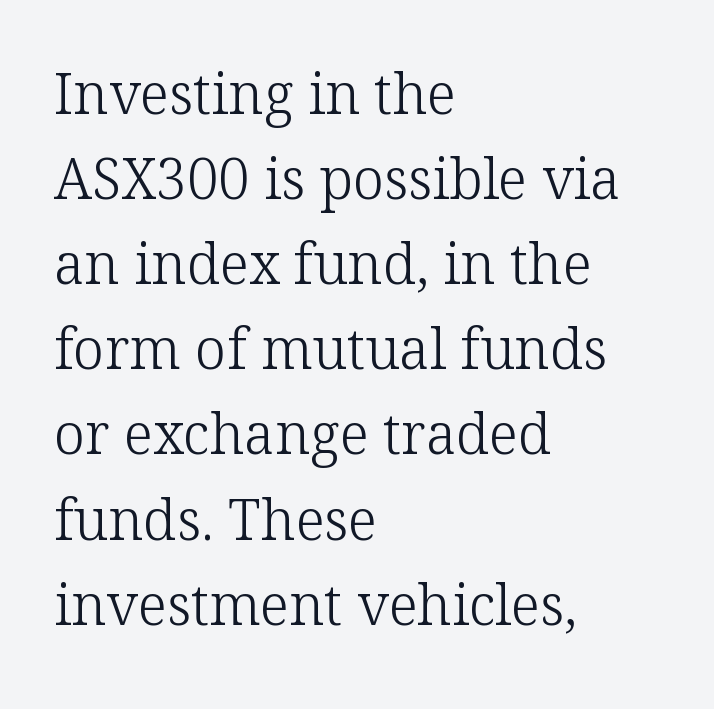
{"serif": "yes", "italic": "no", "bold": "no", "weight": "light", "width": "normal", "stroke_contrast": "low", "x_height": "medium", "monospaced": "no", "underline": "no", "align": "left", "line_spacing": "normal", "line_spacing_ratio": 1.52, "letter_spacing": "normal", "letter_spacing_em": 0.0, "glyph_px": 56}
